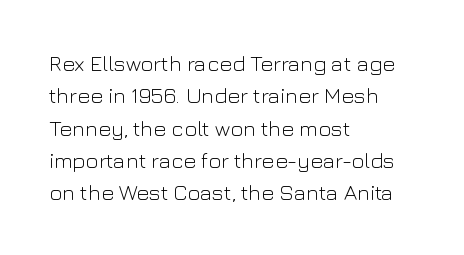
{"italic": "no", "bold": "no", "underline": "no", "align": "left", "line_spacing": "normal", "line_spacing_ratio": 1.47, "letter_spacing": "normal", "letter_spacing_em": 0.0, "glyph_px": 22}
